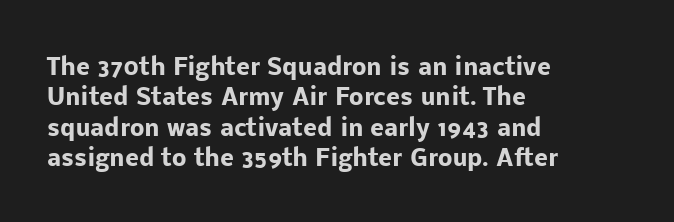
Each word holds together tightly as a unit, with standard inter-letter gaps. Typeset ragged right — the left edge is the straight one. Has an underline been added? It has not. The passage shown stacks its lines at a standard gap. A typesetter would mark this as roman, not italic. The passage shown is emphatically bold.
